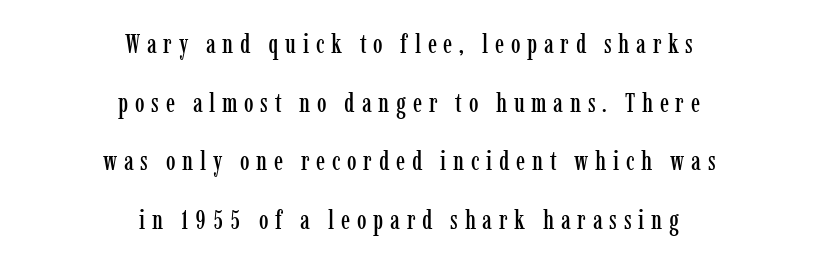
{"italic": "no", "underline": "no", "align": "center", "line_spacing": "loose", "line_spacing_ratio": 2.17, "letter_spacing": "wide", "letter_spacing_em": 0.25, "glyph_px": 27}
